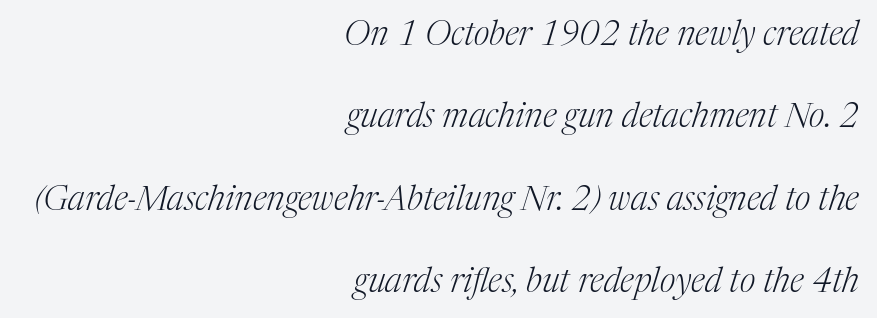
Q: Is the text bold? A: No.
Q: Is the text italic (slanted)? A: Yes, it leans right by about 17 degrees.
Q: Is the typeface a serif or a sans-serif typeface? A: Serif.
Q: Is the text underlined? A: No.
Q: How is the paragraph aligned? A: Right-aligned.
Q: Is the spacing between letters normal or unusually wide? A: Normal.
Q: Is the spacing between lines tight, normal or loose? A: Loose.
Q: Width (condensed, normal, or wide)? A: Normal.
Q: Stroke contrast? A: Medium.
Q: x-height? A: Medium.
Q: Monospaced? A: No.
